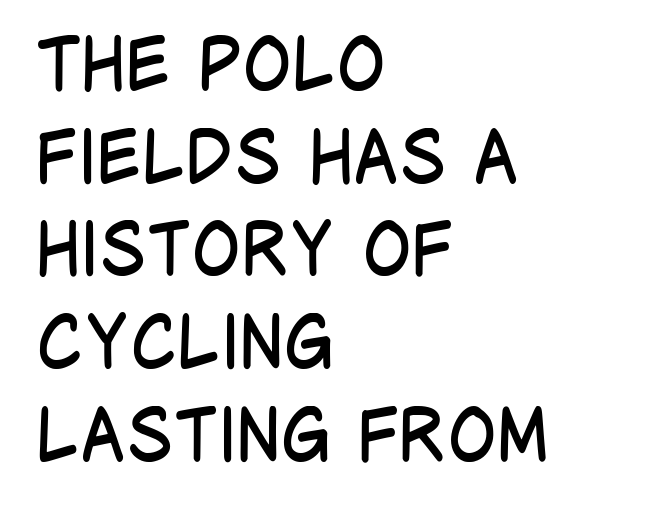
Unlike a traditional serif, this face leaves its strokes unadorned. The passage shown has conventional tracking throughout. Letters rest on an invisible, unmarked baseline. Ordinary non-slanted type is in use. Weight: regular or lighter. Reading down the block, your eye returns to a fixed left position each line.
